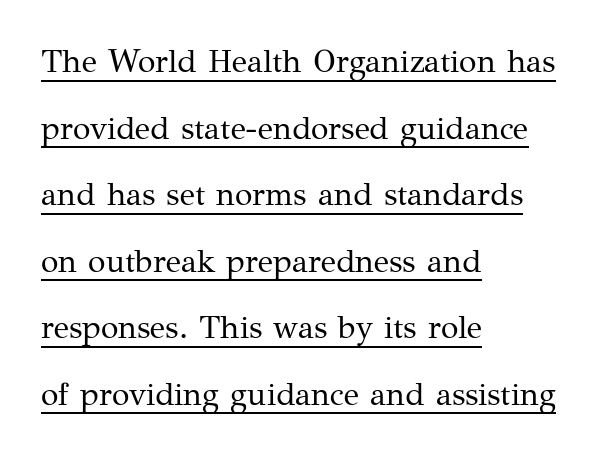
The face used here is proportionally spaced, like ordinary book or web type. A classic flush-left, rag-right setting is used for this passage. The glyphs are accompanied by a horizontal stroke just below them. Glyph-to-glyph distance matches everyday printed text.
